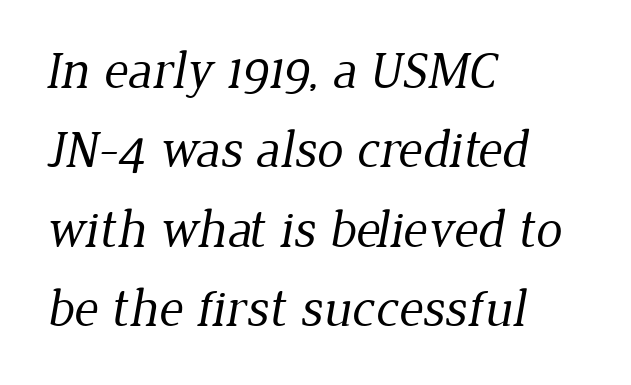
Q: Is the text bold? A: No.
Q: Is the typeface a serif or a sans-serif typeface? A: Serif.
Q: Is the text underlined? A: No.
Q: How is the paragraph aligned? A: Left-aligned.
Q: Is the spacing between letters normal or unusually wide? A: Normal.
Q: Is the spacing between lines tight, normal or loose? A: Normal.
Q: Width (condensed, normal, or wide)? A: Normal.
Q: Stroke contrast? A: Low.
Q: x-height? A: Medium.
Q: Monospaced? A: No.
